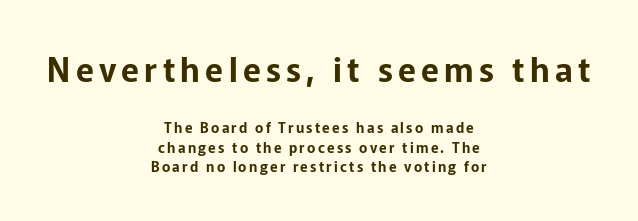
Q: Is the text italic (slanted)? A: No, it is upright.
Q: Is the typeface a serif or a sans-serif typeface? A: Sans-serif.
Q: Is the text underlined? A: No.
Q: How is the paragraph aligned? A: Centered.
Q: Is the spacing between lines tight, normal or loose? A: Normal.
Q: Which block of text is set in a larger size, the first (top) or the second (bottom)? A: The first (top) one.
Q: Width (condensed, normal, or wide)? A: Normal.
Q: Stroke contrast? A: Low.
Q: x-height? A: Medium.
Q: Monospaced? A: No.
